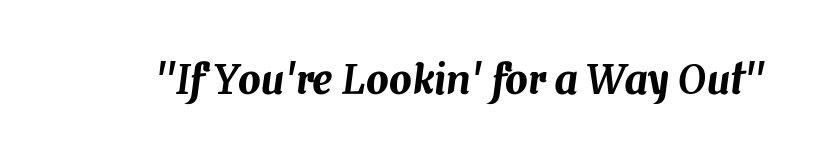
Q: Is the text italic (slanted)? A: Yes, it leans right by about 7 degrees.
Q: Is the text underlined? A: No.
Q: Is the spacing between letters normal or unusually wide? A: Normal.
Q: Width (condensed, normal, or wide)? A: Normal.
Q: Stroke contrast? A: Medium.
Q: x-height? A: Medium.
Q: Monospaced? A: No.
